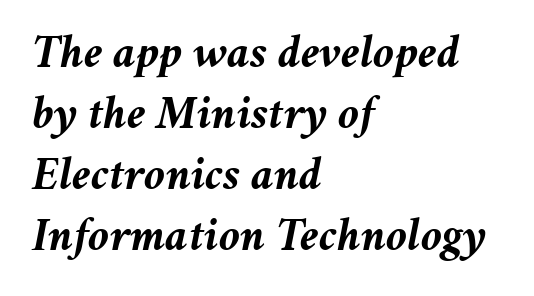
The image shows 47 px semibold type, italic (leaning right); set left-aligned, normal line spacing (1.3x), normal letter spacing, not underlined; medium stroke contrast and a medium x-height.
